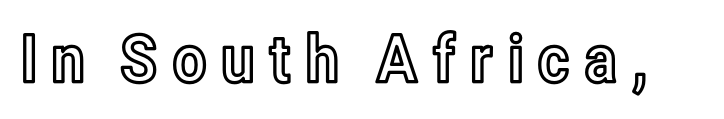
{"italic": "no", "width": "condensed", "x_height": "medium", "monospaced": "no", "underline": "no", "glyph_px": 66}
